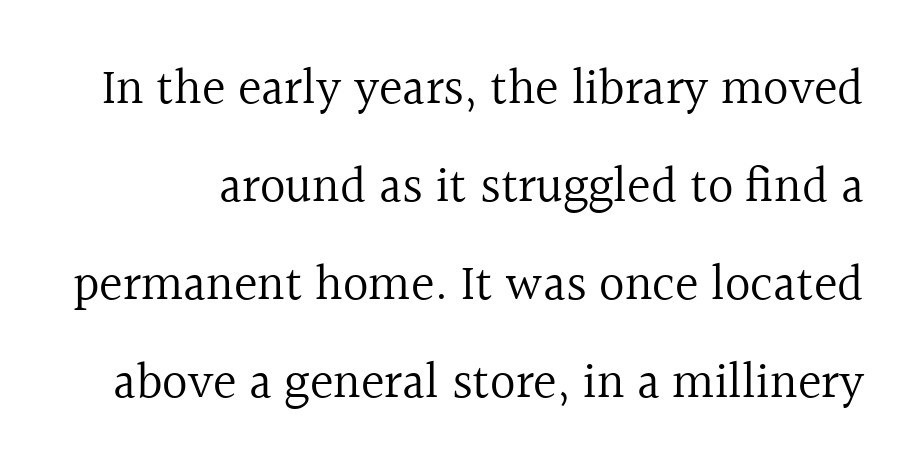
{"serif": "yes", "italic": "no", "bold": "no", "weight": "regular", "width": "normal", "x_height": "medium", "monospaced": "no", "underline": "no", "line_spacing": "loose", "line_spacing_ratio": 1.96, "letter_spacing": "normal", "letter_spacing_em": 0.0, "glyph_px": 50}
